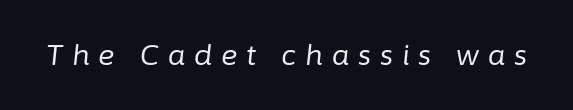
{"italic": "yes", "lean": "right", "slant_degrees": 6, "bold": "no", "weight": "regular", "width": "normal", "stroke_contrast": "low", "x_height": "medium", "monospaced": "no", "underline": "no", "letter_spacing": "wide", "letter_spacing_em": 0.32, "glyph_px": 28}
